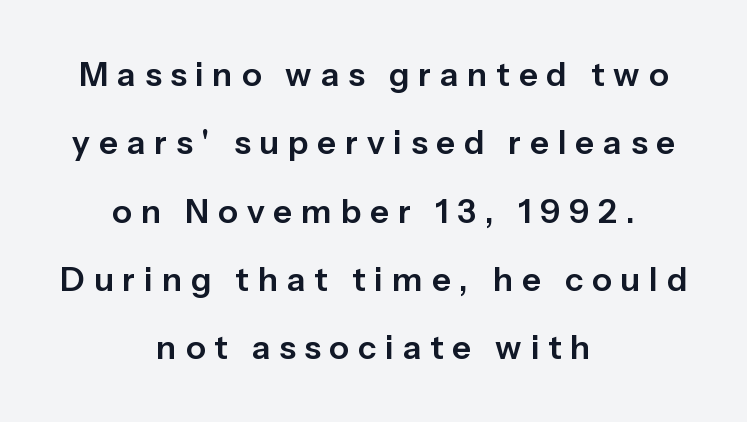
Glance below the letters and you will spot only blank space. Both edges are ragged and mirror each other, which tells us the setting is centered. Vertical strokes here are truly vertical. Letterform terminals end flat and unadorned throughout the passage. Summary of vertical rhythm: relaxed, with wide interline spacing. Varying glyph widths throughout — classic text-font behaviour.
